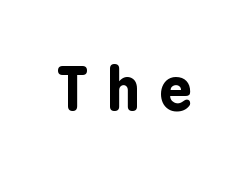
Ordinary non-slanted type is in use. The words here are not underlined. Character widths vary here, with narrow letters taking less room than wide ones. Look at the stroke-to-counter ratio: heavy, a bold. Grotesque or geometric, the face here clearly has no serifs.
